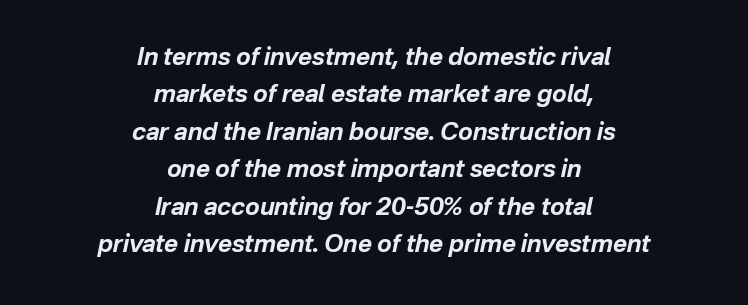
If you measured baseline to baseline, you'd find a middling distance. The text carries the slant typical of an italic or oblique font. Just letters on the line, the space beneath them empty. Typeset on center — no edge is straight. A typesetter would call this zero additional tracking. Plenty of ink on the page — the face is bold.
